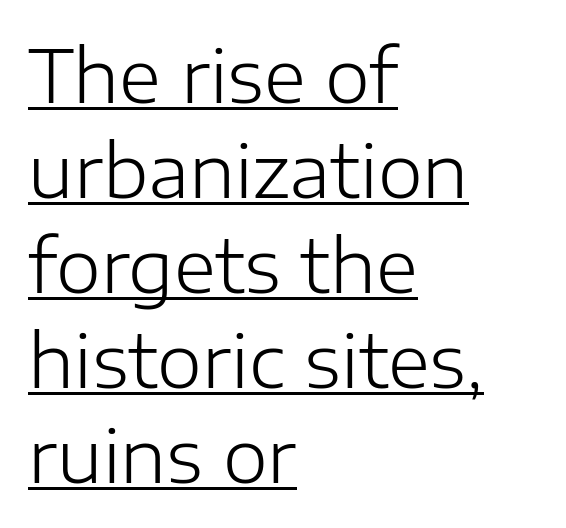
{"serif": "no", "italic": "no", "bold": "no", "weight": "light", "width": "normal", "stroke_contrast": "low", "x_height": "medium", "monospaced": "no", "underline": "yes", "align": "left", "line_spacing": "normal", "line_spacing_ratio": 1.32, "letter_spacing": "normal", "letter_spacing_em": 0.0, "glyph_px": 72}
